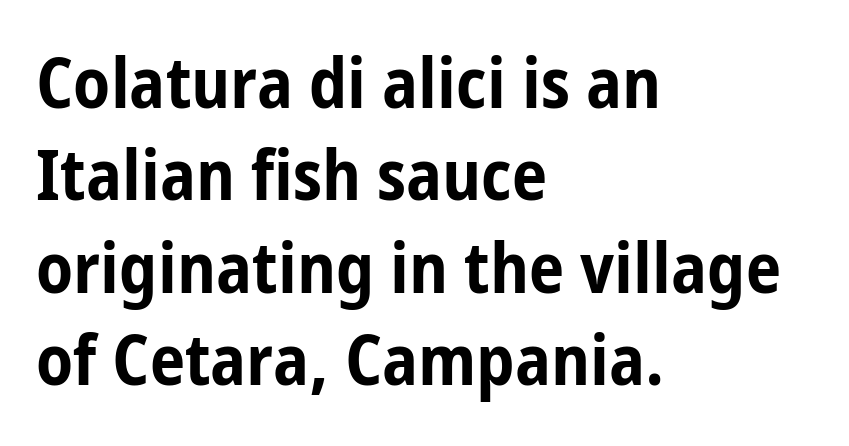
Q: Is the text bold? A: Yes.
Q: Is the text italic (slanted)? A: No, it is upright.
Q: Is the typeface a serif or a sans-serif typeface? A: Sans-serif.
Q: Is the text underlined? A: No.
Q: How is the paragraph aligned? A: Left-aligned.
Q: Is the spacing between letters normal or unusually wide? A: Normal.
Q: Is the spacing between lines tight, normal or loose? A: Normal.
Q: Width (condensed, normal, or wide)? A: Condensed.
Q: Stroke contrast? A: Low.
Q: x-height? A: Medium.
Q: Monospaced? A: No.
